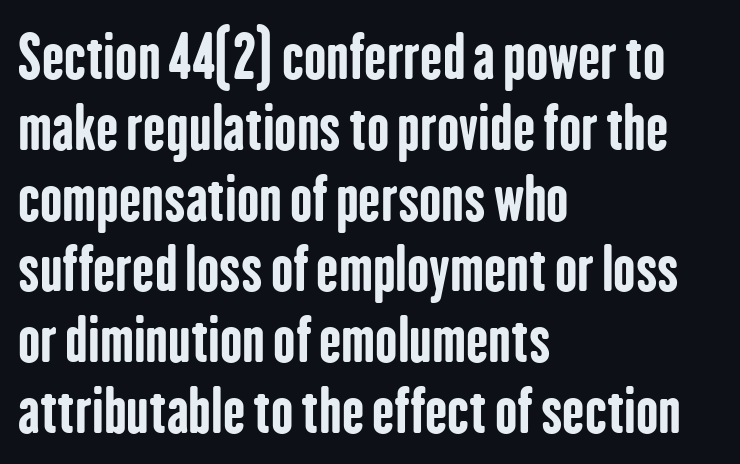
Q: Is the text bold? A: Yes.
Q: Is the text italic (slanted)? A: No, it is upright.
Q: Is the typeface a serif or a sans-serif typeface? A: Sans-serif.
Q: Is the text underlined? A: No.
Q: How is the paragraph aligned? A: Left-aligned.
Q: Is the spacing between letters normal or unusually wide? A: Normal.
Q: Width (condensed, normal, or wide)? A: Condensed.
Q: Stroke contrast? A: Low.
Q: x-height? A: Medium.
Q: Monospaced? A: No.
